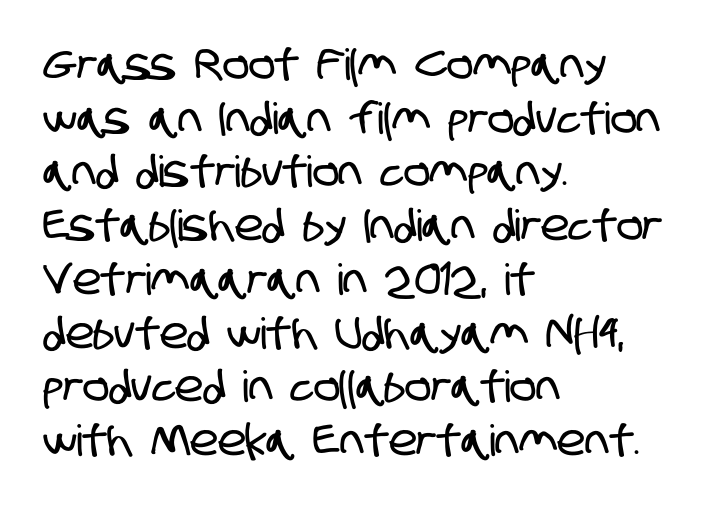
A typesetter would call this proportional, since set widths differ per character. The tracking reads as untouched default to a designer's eye. Underlining? Definitely not there. Compared with a centered layout, this one pins lines to the left instead. The leading is moderate, giving the passage an even texture. The designer went with a sans here, leaving each stem footless.
